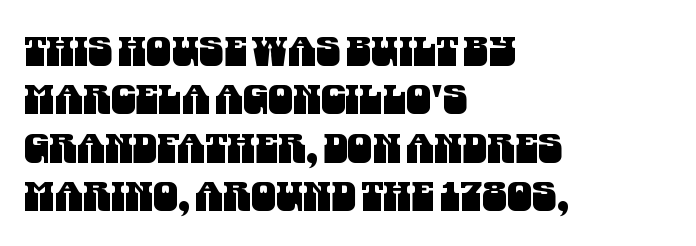
{"serif": "no", "width": "condensed", "stroke_contrast": "medium", "x_height": "large", "monospaced": "no", "underline": "no", "align": "left", "line_spacing_ratio": 1.21, "letter_spacing": "normal", "letter_spacing_em": 0.0, "glyph_px": 40}
